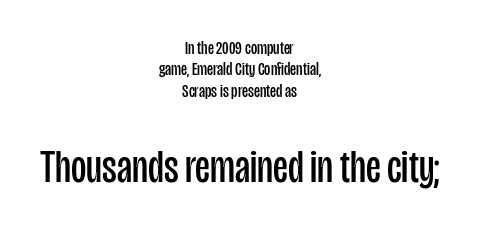
Horizontal alignment here is central, giving a formal, balanced look. The letters stand upright; this is a roman face. Typographically, this falls in the sans-serif category. The cut favours lightness, reaching ordinary text weight at its darkest. The letters advance in unequal steps, a hallmark of proportional type.
